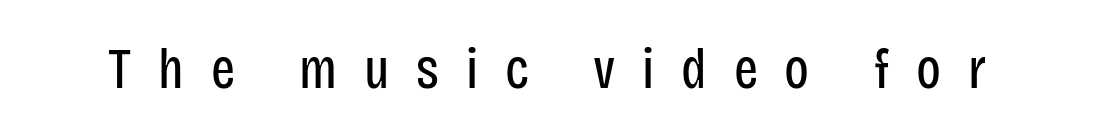
Plain, unruled lines of type. Nothing heavy about these letters — not bold at all. This sample uses expanded letter spacing, leaving extra air between glyphs. Designer's note — italics off, roman on. Classification — sans serif. Varying glyph widths throughout — classic text-font behaviour.
